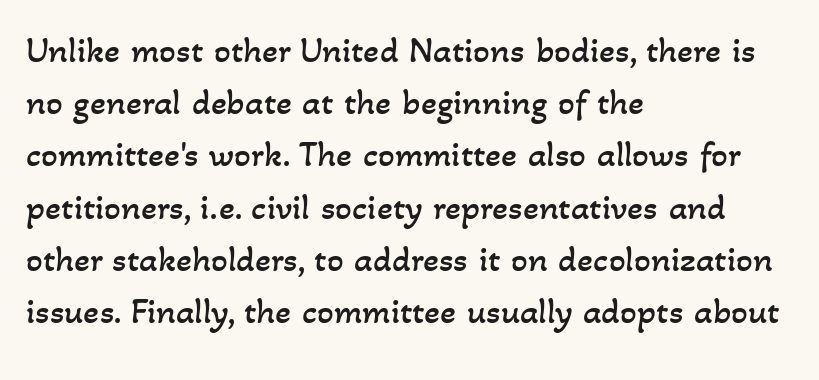
Q: Is the text bold? A: No.
Q: Is the text underlined? A: No.
Q: How is the paragraph aligned? A: Left-aligned.
Q: Is the spacing between letters normal or unusually wide? A: Normal.
Q: Is the spacing between lines tight, normal or loose? A: Normal.
Q: Width (condensed, normal, or wide)? A: Normal.
Q: Stroke contrast? A: Low.
Q: x-height? A: Small.
Q: Monospaced? A: No.
